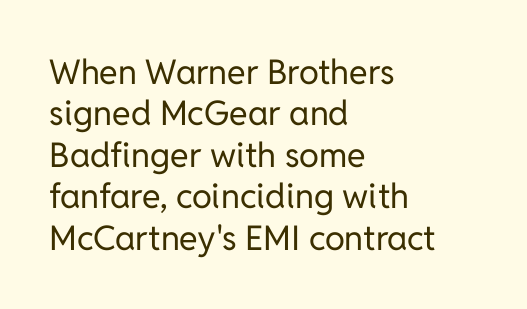
Heaviness? Minimal to ordinary, like unemphasized prose. Grotesque or geometric, the face here clearly has no serifs. Is there any slant? The stems are plumb. The glyphs are unaccompanied by any horizontal stroke below them. A typesetter would call this zero additional tracking.
